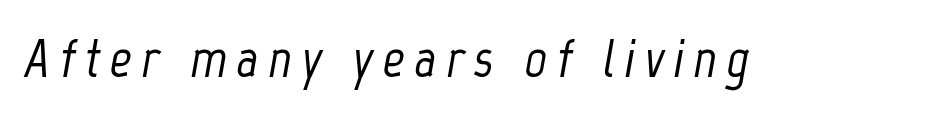
Q: Is the text italic (slanted)? A: Yes, it leans right by about 12 degrees.
Q: Is the text underlined? A: No.
Q: Width (condensed, normal, or wide)? A: Condensed.
Q: Stroke contrast? A: Low.
Q: x-height? A: Medium.
Q: Monospaced? A: No.
